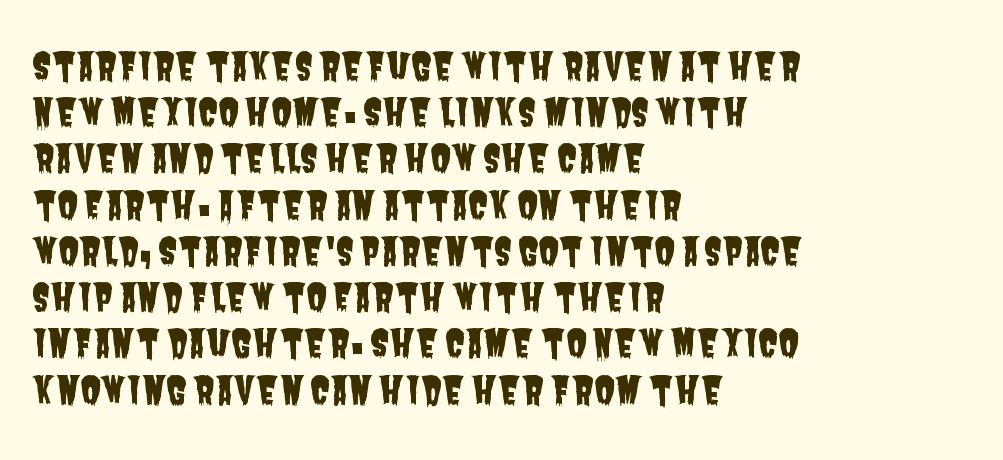
This sample uses a sans-serif face. There is no visible air inserted between adjacent glyphs. Think of a printed novel: that variable character pitch is what you see here. Horizontal bands of white between lines are of average thickness.
